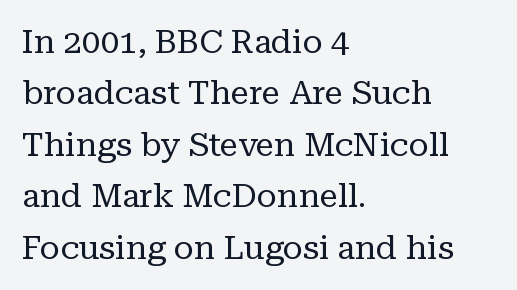
Q: Is the text bold? A: No.
Q: Is the text italic (slanted)? A: No, it is upright.
Q: Is the typeface a serif or a sans-serif typeface? A: Serif.
Q: Is the text underlined? A: No.
Q: How is the paragraph aligned? A: Left-aligned.
Q: Is the spacing between letters normal or unusually wide? A: Normal.
Q: Is the spacing between lines tight, normal or loose? A: Normal.
Q: Width (condensed, normal, or wide)? A: Normal.
Q: Stroke contrast? A: Low.
Q: x-height? A: Medium.
Q: Monospaced? A: No.
